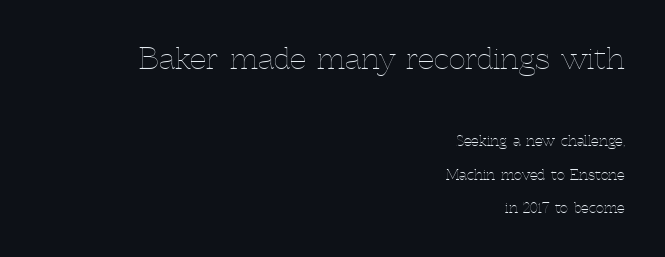
{"italic": "no", "bold": "no", "weight": "thin", "width": "normal", "x_height": "medium", "monospaced": "no", "underline": "no", "align": "right", "line_spacing": "loose", "line_spacing_ratio": 2.38, "letter_spacing": "normal", "letter_spacing_em": 0.0, "larger_block": "first", "size_ratio": 2.07, "glyph_px": 29}
